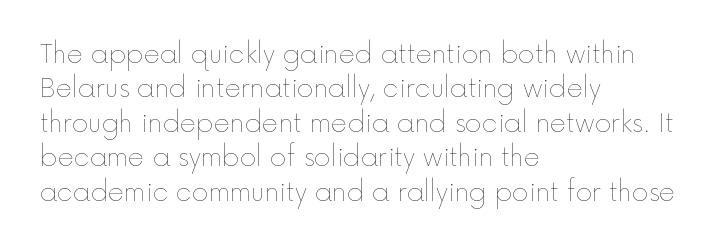
Q: Is the text bold? A: No.
Q: Is the text italic (slanted)? A: No, it is upright.
Q: Is the text underlined? A: No.
Q: How is the paragraph aligned? A: Left-aligned.
Q: Is the spacing between letters normal or unusually wide? A: Normal.
Q: Is the spacing between lines tight, normal or loose? A: Normal.
